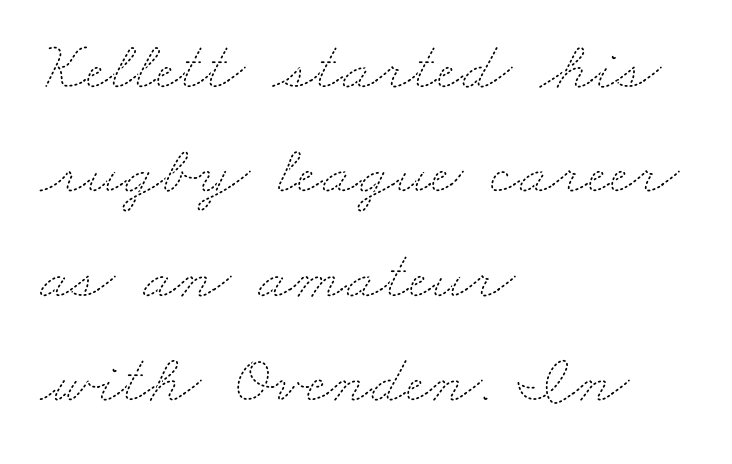
One glance says typical: line gaps are just what's usual. Leftover space on each line is placed entirely after the last word. Does extra space separate the letters? No, they use regular spacing. The font is comparable to plain body text, perhaps lighter. Each row of text sits above clean, open space.
